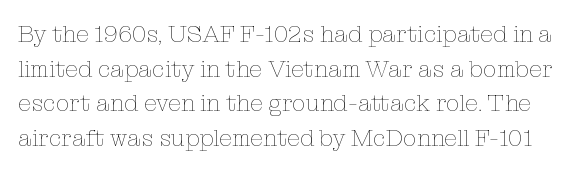
Q: Is the text bold? A: No.
Q: Is the text italic (slanted)? A: No, it is upright.
Q: Is the text underlined? A: No.
Q: Is the spacing between letters normal or unusually wide? A: Normal.
Q: Is the spacing between lines tight, normal or loose? A: Normal.
